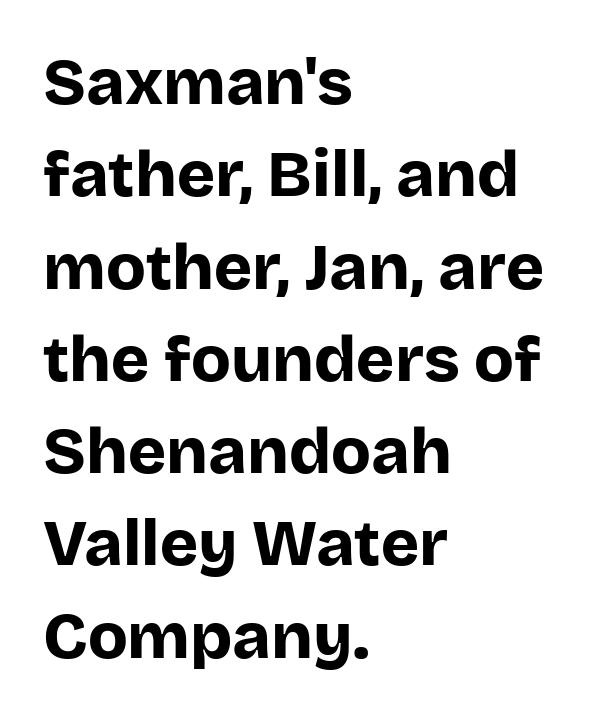
{"serif": "no", "italic": "no", "bold": "yes", "weight": "bold", "width": "normal", "stroke_contrast": "low", "x_height": "large", "monospaced": "no", "underline": "no", "align": "left", "line_spacing": "normal", "line_spacing_ratio": 1.42, "letter_spacing": "normal", "letter_spacing_em": 0.0, "glyph_px": 65}
